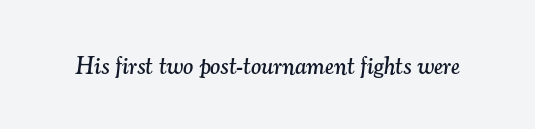
Q: Is the text italic (slanted)? A: Yes, it leans right by about 7 degrees.
Q: Is the text underlined? A: No.
Q: Is the spacing between letters normal or unusually wide? A: Normal.
